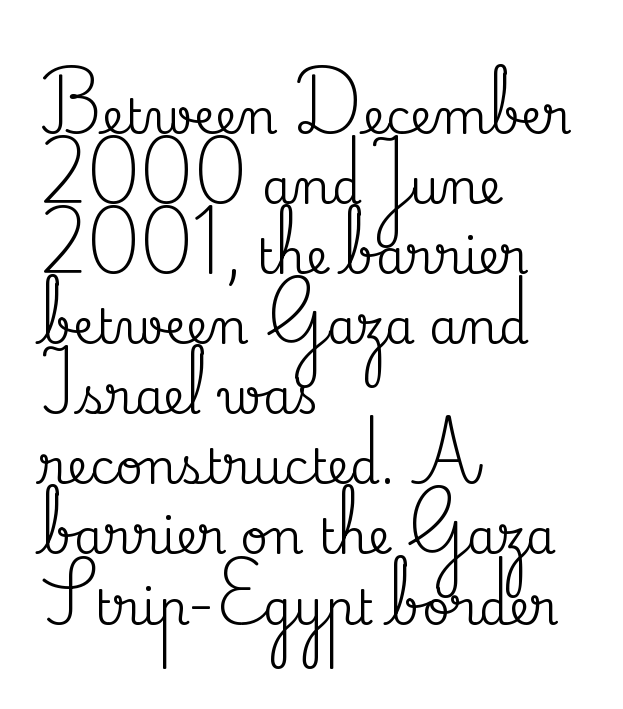
When letters stand straight like this, we call the style roman or upright. Does extra space separate the letters? No, they use regular spacing. Interline gaps are of average width in this sample. Typographically, this falls in the serif category. The passage shown is typed in a proportional face where columns would drift.
